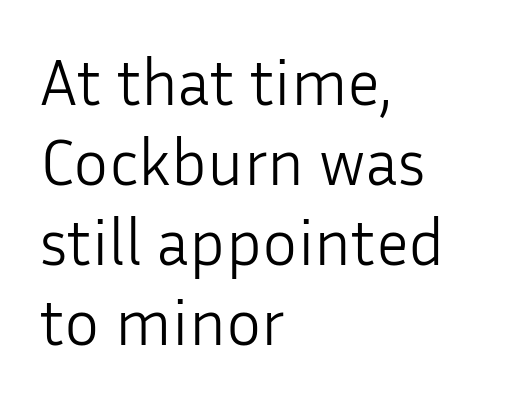
Q: Is the text bold? A: No.
Q: Is the text italic (slanted)? A: No, it is upright.
Q: Is the typeface a serif or a sans-serif typeface? A: Sans-serif.
Q: Is the text underlined? A: No.
Q: How is the paragraph aligned? A: Left-aligned.
Q: Is the spacing between letters normal or unusually wide? A: Normal.
Q: Width (condensed, normal, or wide)? A: Normal.
Q: Stroke contrast? A: Low.
Q: x-height? A: Medium.
Q: Monospaced? A: No.
